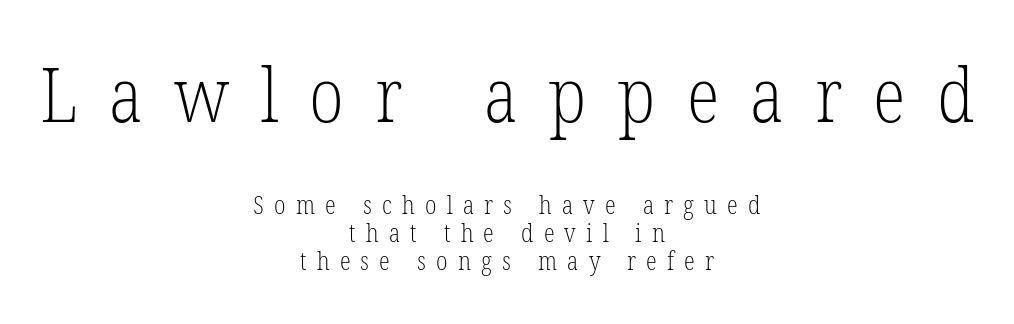
Teacher's note: observe the equal gaps on both sides — that is centered alignment. Is the letter spacing exaggerated? Yes — the characters are pushed far apart. Check the space under the baseline: it is left empty. The font family rendered here belongs to the serif group. Character widths vary here, with narrow letters taking less room than wide ones. Of the two passages, the one on top uses the larger point size.
